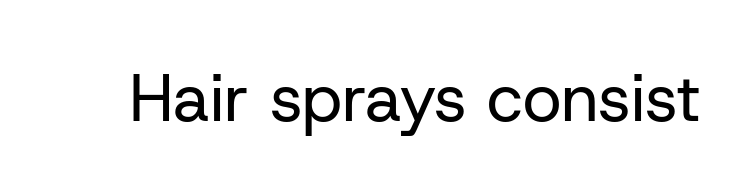
Q: Is the text bold? A: No.
Q: Is the text italic (slanted)? A: No, it is upright.
Q: Is the typeface a serif or a sans-serif typeface? A: Sans-serif.
Q: Is the text underlined? A: No.
Q: Is the spacing between letters normal or unusually wide? A: Normal.
Q: Width (condensed, normal, or wide)? A: Normal.
Q: Stroke contrast? A: Low.
Q: x-height? A: Medium.
Q: Monospaced? A: No.
